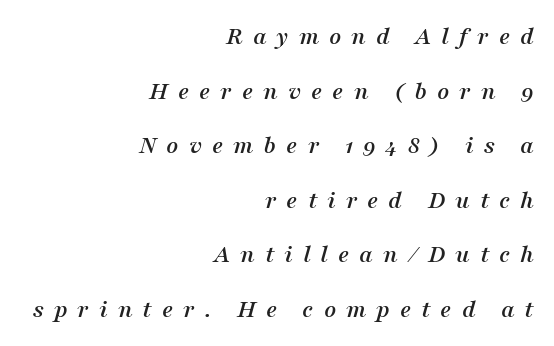
{"italic": "yes", "lean": "right", "slant_degrees": 16, "underline": "no", "align": "right", "line_spacing": "loose", "line_spacing_ratio": 2.1, "letter_spacing": "wide", "letter_spacing_em": 0.38, "glyph_px": 26}
